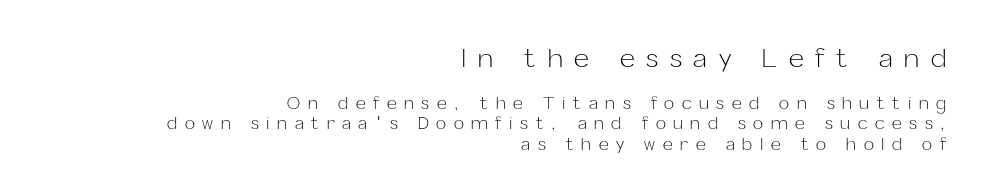
{"italic": "no", "bold": "no", "underline": "no", "align": "right", "line_spacing_ratio": 1.2, "letter_spacing": "wide", "letter_spacing_em": 0.45, "larger_block": "first", "size_ratio": 1.53, "glyph_px": 26}
